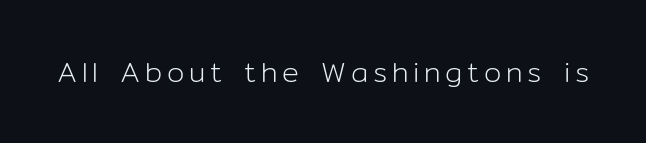
The image shows 28 px light sans-serif type, upright; set not underlined; low stroke contrast and a medium x-height.
